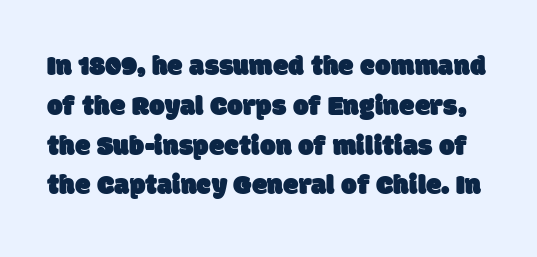
Q: Is the typeface a serif or a sans-serif typeface? A: Sans-serif.
Q: Is the text underlined? A: No.
Q: Is the spacing between letters normal or unusually wide? A: Normal.
Q: Is the spacing between lines tight, normal or loose? A: Normal.
Q: Width (condensed, normal, or wide)? A: Normal.
Q: Stroke contrast? A: Low.
Q: x-height? A: Large.
Q: Monospaced? A: No.
